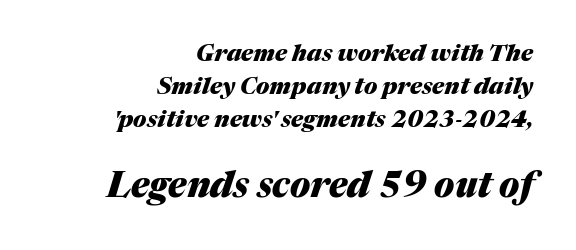
The image shows 35 px heavy type, italic (leaning right); set right-aligned, normal line spacing (1.44x), normal letter spacing, not underlined; the second (bottom) block is 1.52x larger; medium stroke contrast and a medium x-height.
